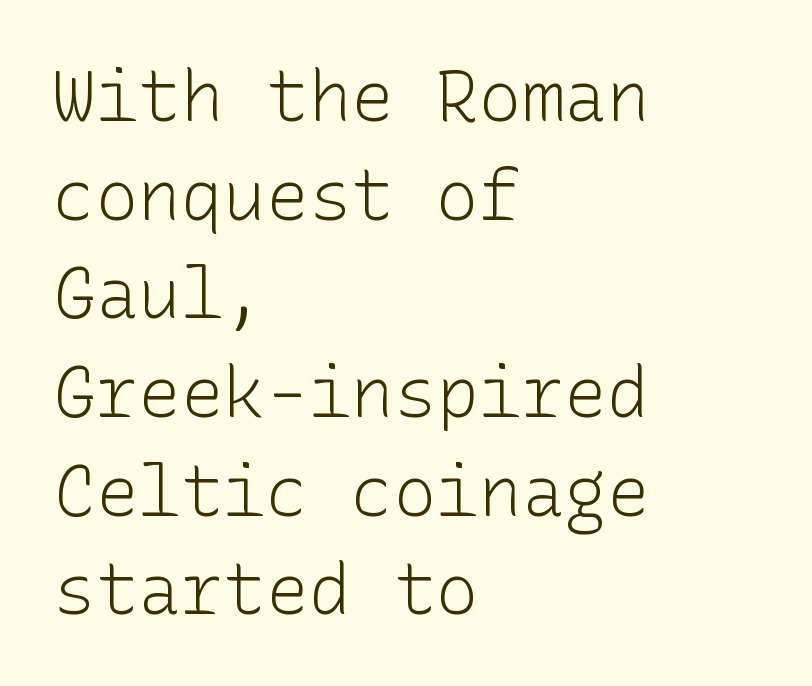
The image shows 71 px light sans-serif type, upright; set left-aligned, normal line spacing (1.39x), normal letter spacing, not underlined; low stroke contrast and a medium x-height.
